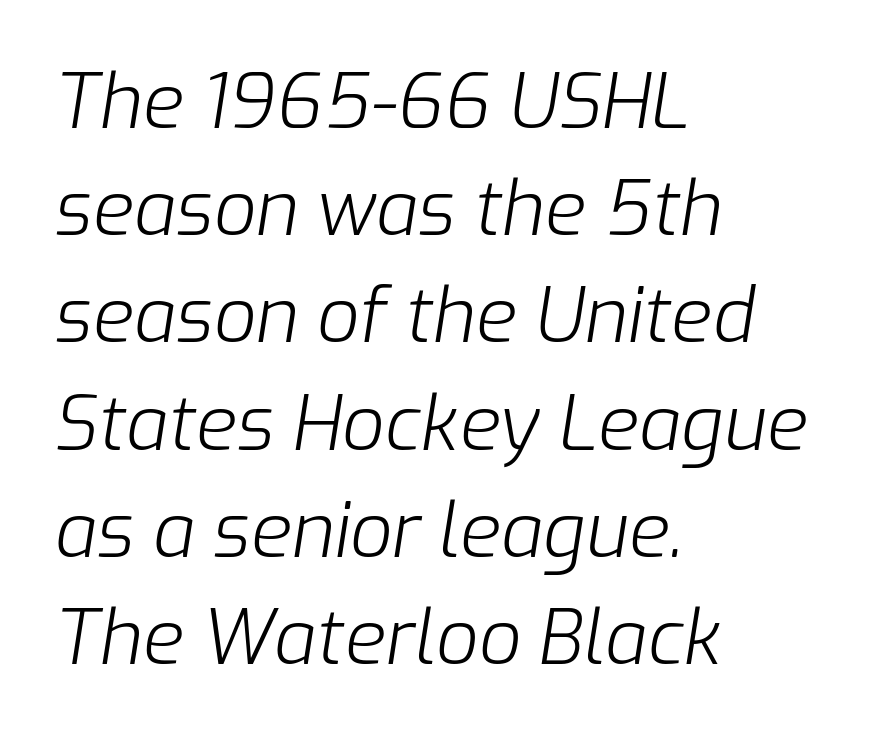
The foot of each line stays bare and open. These lines are rendered in a variable-pitch font. The paragraph has a hard left edge and a soft right edge. Each stroke keeps to a modest, everyday thickness or less. The rendering uses a moderate line-height, typical for paragraphs.
